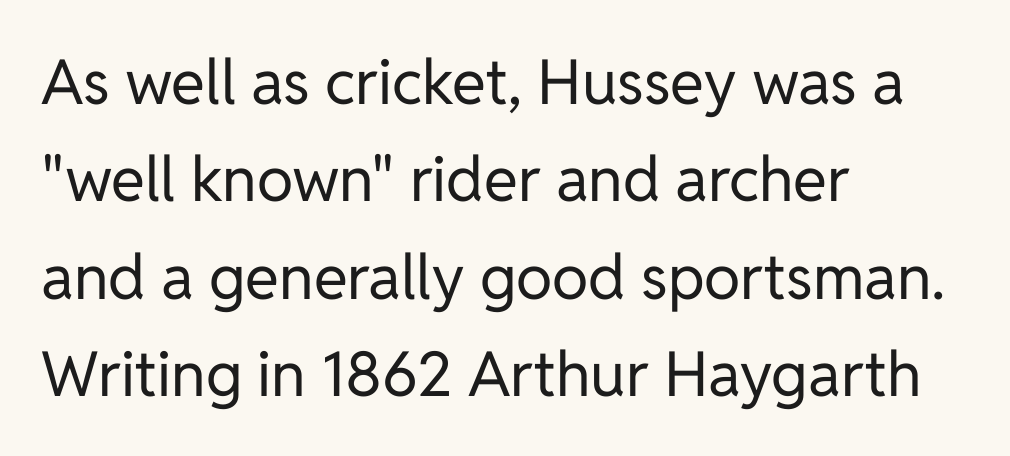
No chunkiness to these letters — they're not bold. Varying glyph widths throughout — classic text-font behaviour. A typesetter would mark this as roman, not italic. Look at the bottom of the vertical strokes: they stop flat, with no serifs.
